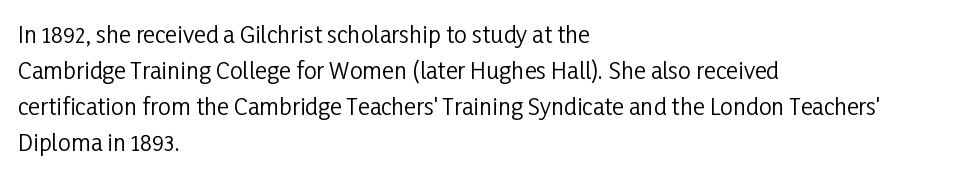
Nothing unusual about the tracking: characters are spaced as the font intends. The typesetter chose a ragged-right arrangement here. Vertical strokes here are truly vertical. In terms of leading, this rendering sits right in the middle.
